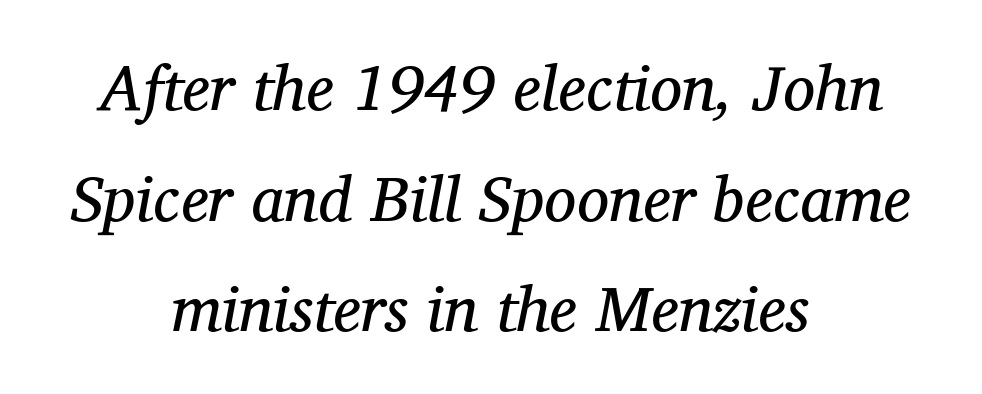
The image shows 64 px regular-weight serif type, italic (leaning right); set centered, line spacing 1.73x, normal letter spacing, not underlined; medium stroke contrast and a medium x-height.
